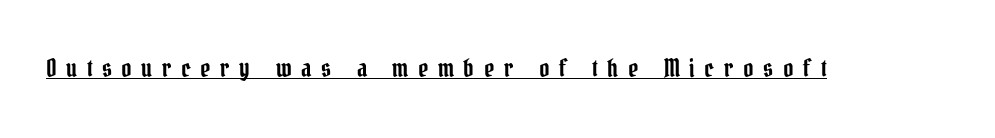
The image shows 25 px text type, upright; set unusually wide letter spacing (+0.38 em), underlined.
